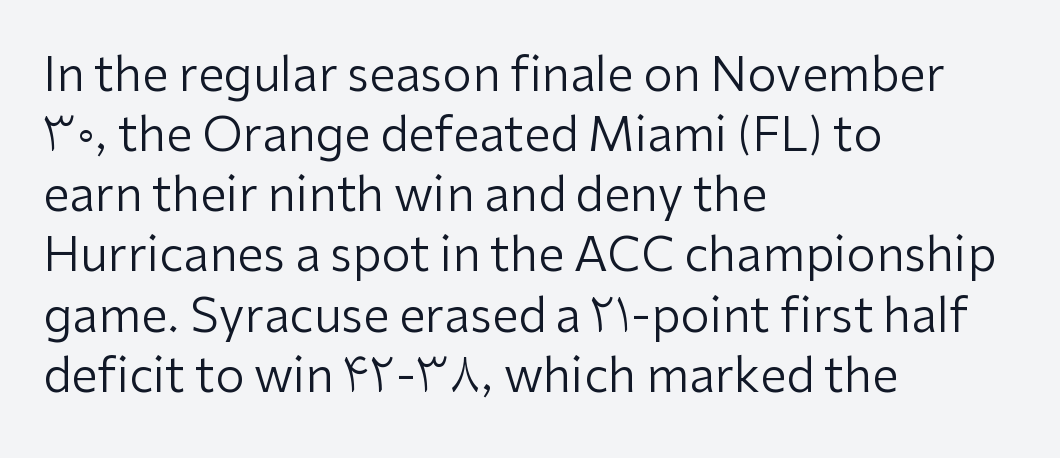
Q: Is the text bold? A: No.
Q: Is the text italic (slanted)? A: No, it is upright.
Q: Is the typeface a serif or a sans-serif typeface? A: Sans-serif.
Q: Is the text underlined? A: No.
Q: How is the paragraph aligned? A: Left-aligned.
Q: Is the spacing between letters normal or unusually wide? A: Normal.
Q: Is the spacing between lines tight, normal or loose? A: Normal.
Q: Width (condensed, normal, or wide)? A: Normal.
Q: Stroke contrast? A: Low.
Q: x-height? A: Medium.
Q: Monospaced? A: No.
